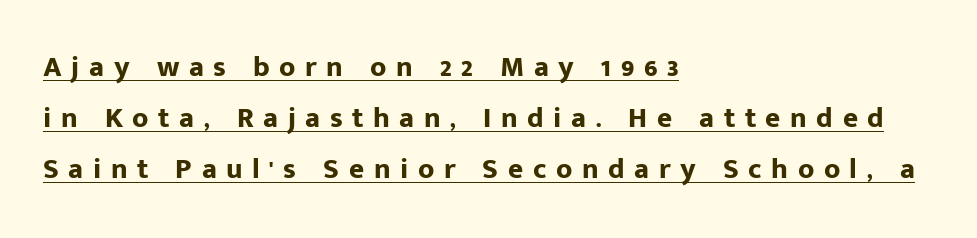
The image shows 29 px bold sans-serif type, upright; set left-aligned, line spacing 1.76x, unusually wide letter spacing (+0.33 em), underlined; low stroke contrast and a medium x-height.
